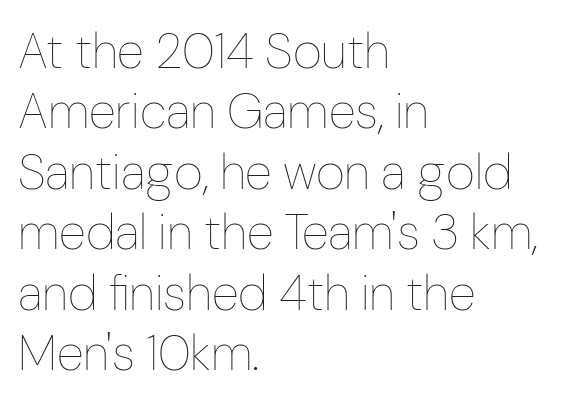
The image shows 50 px thin, condensed type, upright; set left-aligned, line spacing 1.21x, normal letter spacing, not underlined; low stroke contrast and a medium x-height.
